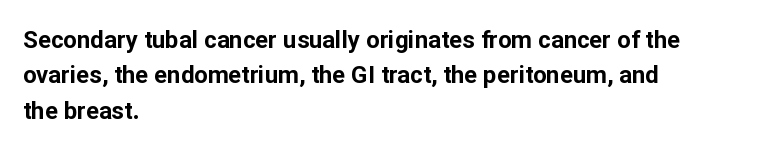
Q: Is the text bold? A: Yes.
Q: Is the text italic (slanted)? A: No, it is upright.
Q: Is the text underlined? A: No.
Q: How is the paragraph aligned? A: Left-aligned.
Q: Is the spacing between letters normal or unusually wide? A: Normal.
Q: Is the spacing between lines tight, normal or loose? A: Normal.
